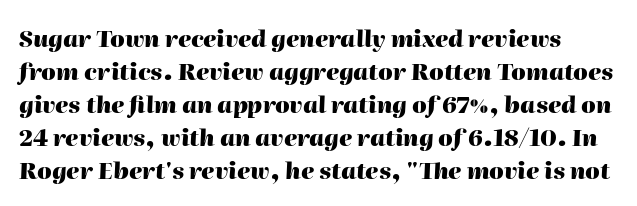
{"italic": "yes", "lean": "right", "slant_degrees": 2, "bold": "yes", "underline": "no", "line_spacing": "normal", "line_spacing_ratio": 1.43, "letter_spacing": "normal", "letter_spacing_em": 0.0, "glyph_px": 23}
